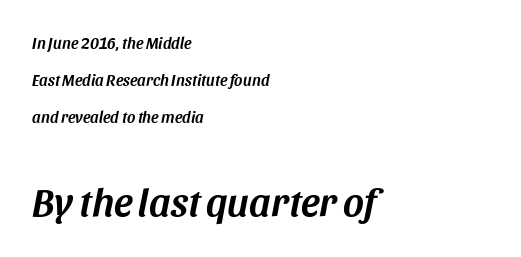
The image shows 40 px text type, italic (leaning right); set left-aligned, loose line spacing (2.32x), normal letter spacing, not underlined; the second (bottom) block is 2.5x larger; medium stroke contrast and a large x-height.
